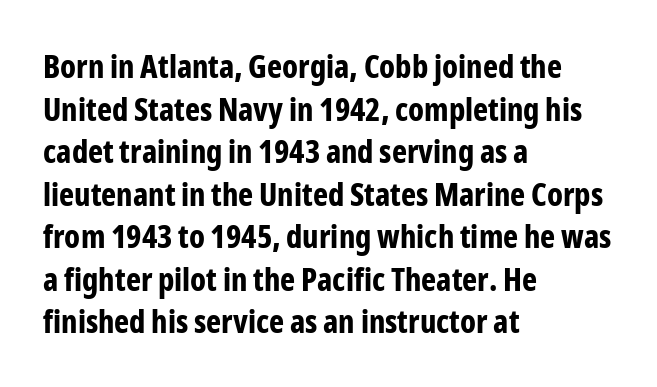
Proportional: the letters do not fall into vertical columns. Emphasis by weight is at full strength: bold. Leading matches the norm, producing a regular column. The letters carry no serifs — their stems end cleanly without finishing strokes. Alignment: flush left. Upright lettering throughout.
